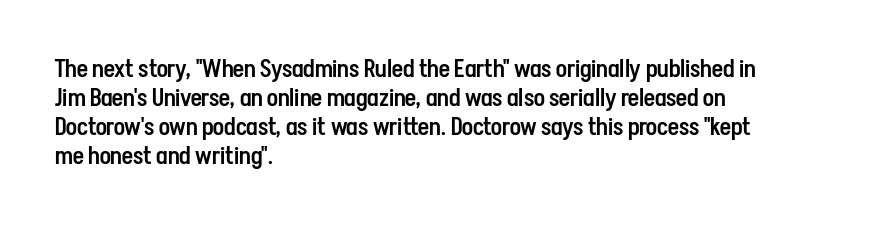
The image shows 24 px text type, upright; set left-aligned, line spacing 1.21x, normal letter spacing, not underlined.
